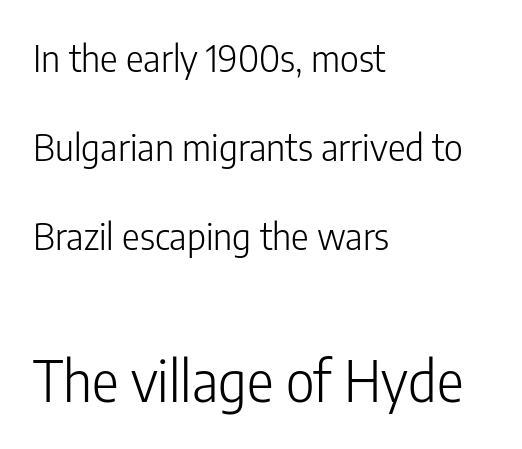
{"serif": "no", "italic": "no", "bold": "no", "weight": "light", "width": "condensed", "stroke_contrast": "low", "x_height": "medium", "monospaced": "no", "underline": "no", "align": "left", "line_spacing": "loose", "line_spacing_ratio": 2.4, "letter_spacing": "normal", "letter_spacing_em": 0.0, "larger_block": "second", "size_ratio": 1.51, "glyph_px": 56}
